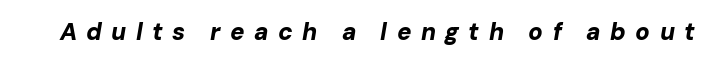
Q: Is the text bold? A: Yes.
Q: Is the text italic (slanted)? A: Yes, it leans right by about 10 degrees.
Q: Is the text underlined? A: No.
Q: Is the spacing between letters normal or unusually wide? A: Unusually wide.
